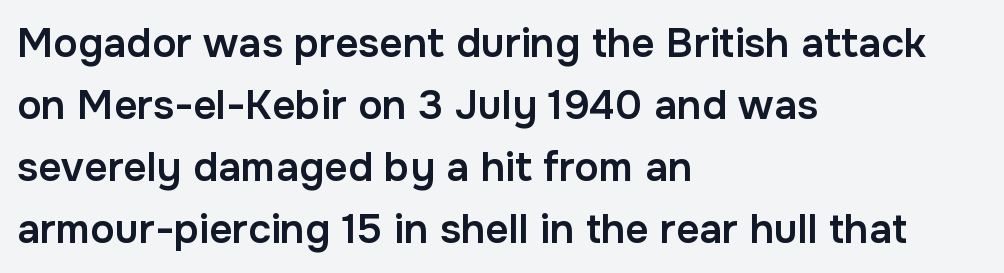
{"serif": "no", "italic": "no", "bold": "semi", "weight": "semibold", "width": "normal", "stroke_contrast": "low", "x_height": "medium", "monospaced": "no", "underline": "no", "align": "left", "line_spacing": "normal", "line_spacing_ratio": 1.51, "letter_spacing": "normal", "letter_spacing_em": 0.0, "glyph_px": 41}
